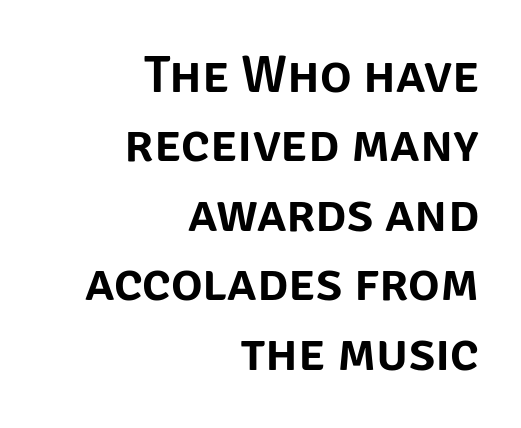
Q: Is the text italic (slanted)? A: No, it is upright.
Q: Is the typeface a serif or a sans-serif typeface? A: Sans-serif.
Q: Is the text underlined? A: No.
Q: How is the paragraph aligned? A: Right-aligned.
Q: Is the spacing between letters normal or unusually wide? A: Normal.
Q: Is the spacing between lines tight, normal or loose? A: Normal.
Q: Width (condensed, normal, or wide)? A: Normal.
Q: Stroke contrast? A: Low.
Q: x-height? A: Large.
Q: Monospaced? A: No.
